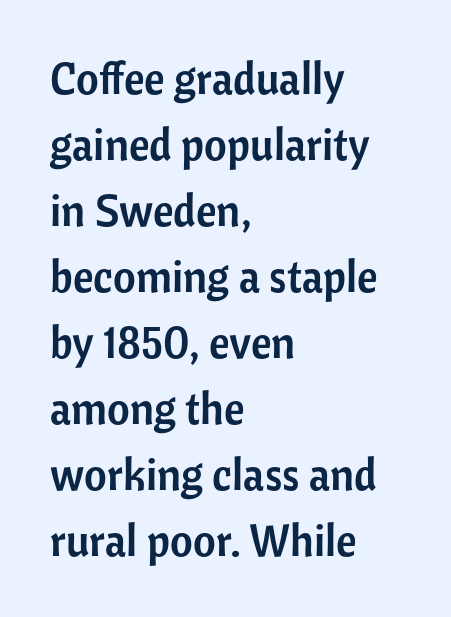
Q: Is the text italic (slanted)? A: No, it is upright.
Q: Is the typeface a serif or a sans-serif typeface? A: Sans-serif.
Q: Is the text underlined? A: No.
Q: How is the paragraph aligned? A: Left-aligned.
Q: Is the spacing between letters normal or unusually wide? A: Normal.
Q: Is the spacing between lines tight, normal or loose? A: Normal.
Q: Width (condensed, normal, or wide)? A: Normal.
Q: Stroke contrast? A: Low.
Q: x-height? A: Medium.
Q: Monospaced? A: No.
